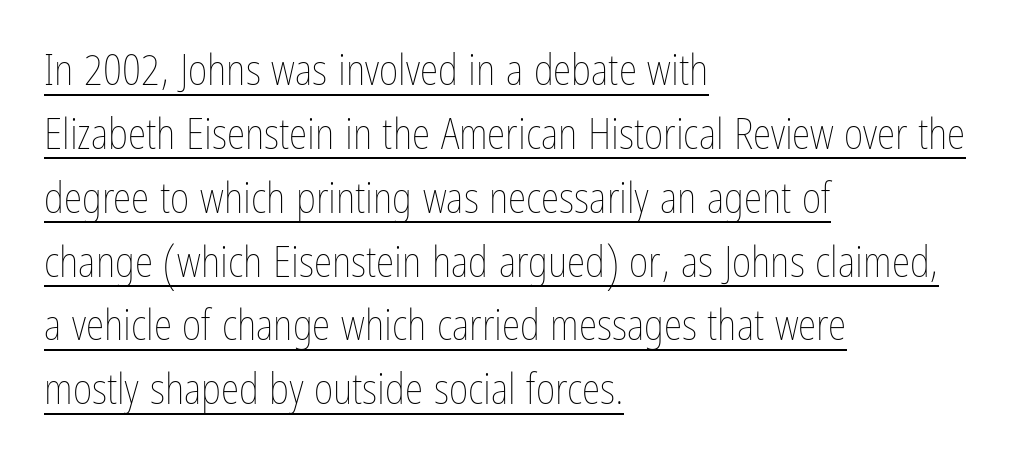
The image shows 42 px thin, condensed type, upright; set left-aligned, normal line spacing (1.52x), normal letter spacing, underlined; low stroke contrast and a medium x-height.
